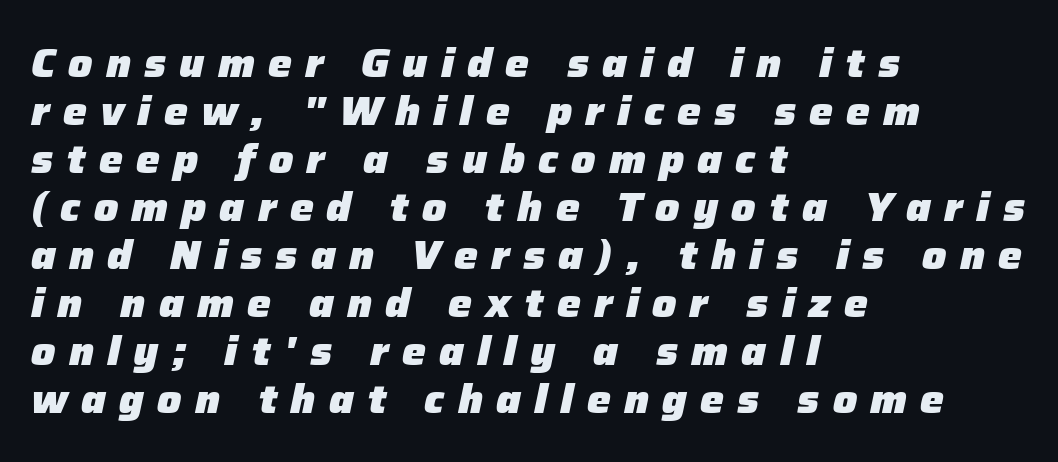
The image shows 40 px heavy type, italic (leaning right); set left-aligned, line spacing 1.2x, unusually wide letter spacing (+0.33 em), not underlined; low stroke contrast and a medium x-height.
